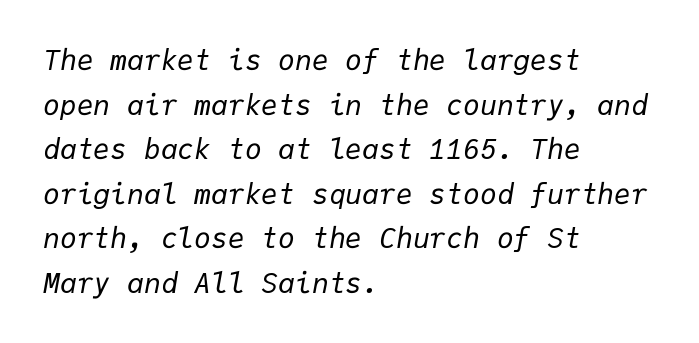
The image shows 28 px regular-weight type, italic (leaning right), monospaced; set left-aligned, normal line spacing (1.59x), normal letter spacing, not underlined; low stroke contrast and a medium x-height.
